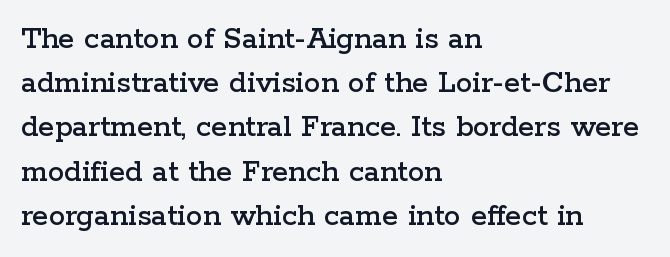
{"serif": "yes", "italic": "no", "width": "wide", "stroke_contrast": "low", "x_height": "medium", "monospaced": "no", "underline": "no", "align": "left", "line_spacing": "normal", "line_spacing_ratio": 1.34, "letter_spacing": "normal", "letter_spacing_em": 0.0, "glyph_px": 33}
